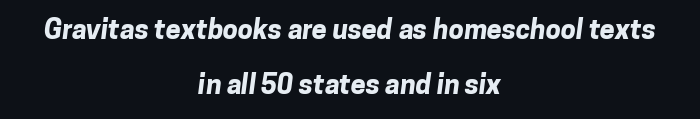
{"bold": "yes", "underline": "no", "align": "center", "line_spacing": "loose", "line_spacing_ratio": 2.03, "letter_spacing": "normal", "letter_spacing_em": 0.0, "glyph_px": 27}
